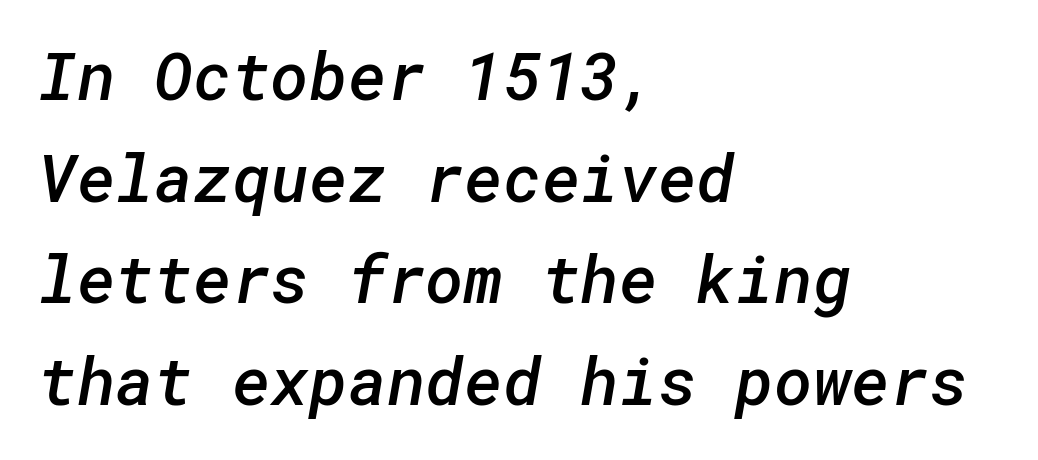
{"serif": "no", "bold": "semi", "weight": "semibold", "width": "normal", "stroke_contrast": "low", "x_height": "medium", "underline": "no", "align": "left", "line_spacing": "normal", "line_spacing_ratio": 1.54, "letter_spacing": "normal", "letter_spacing_em": 0.0, "glyph_px": 66}
